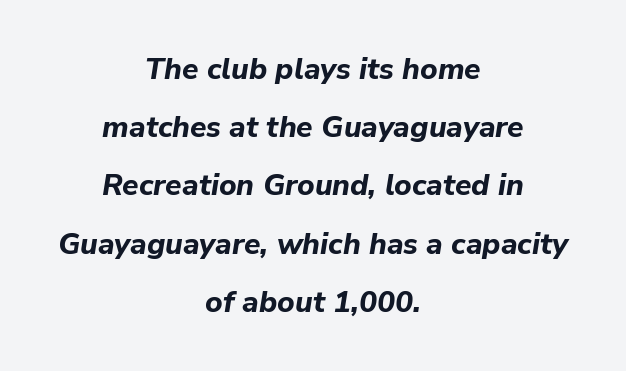
The image shows 30 px bold type, italic (leaning right); set centered, loose line spacing (1.94x), normal letter spacing, not underlined; low stroke contrast and a medium x-height.
